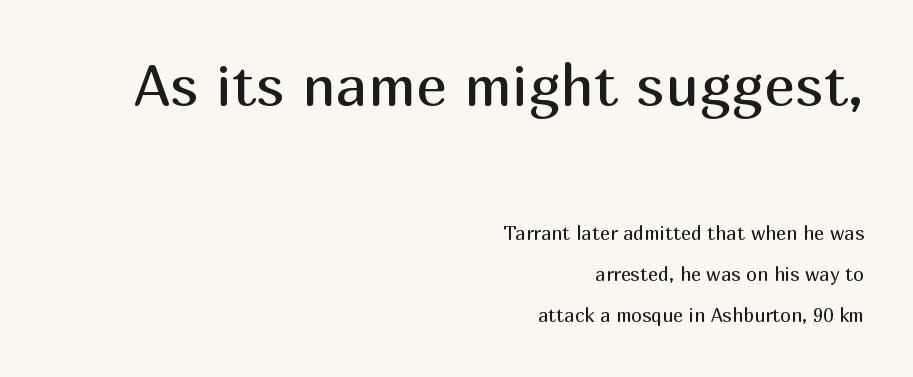
The image shows 58 px regular-weight sans-serif type, upright; set right-aligned, loose line spacing (2.16x), normal letter spacing, not underlined; the first (top) block is 3.05x larger; medium stroke contrast and a medium x-height.
